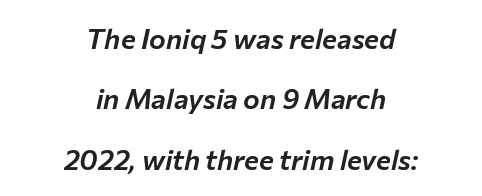
The image shows 28 px text type, italic (leaning right); set centered, loose line spacing (2.16x), normal letter spacing, not underlined; low stroke contrast and a medium x-height.
